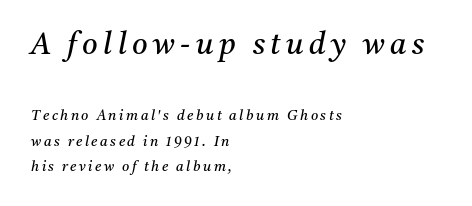
{"serif": "yes", "italic": "yes", "lean": "right", "slant_degrees": 11, "bold": "no", "weight": "regular", "width": "normal", "stroke_contrast": "medium", "x_height": "medium", "monospaced": "no", "underline": "no", "align": "left", "line_spacing_ratio": 1.81, "larger_block": "first", "size_ratio": 2.14, "glyph_px": 30}
